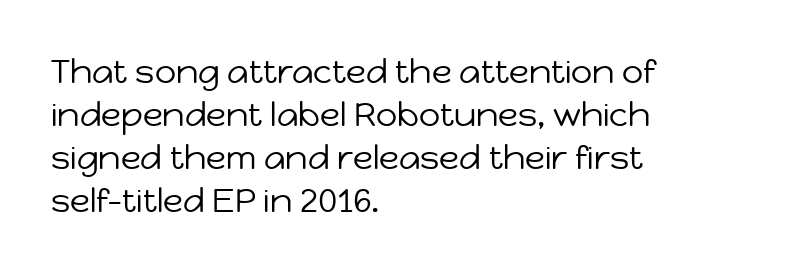
Q: Is the text bold? A: No.
Q: Is the text italic (slanted)? A: No, it is upright.
Q: Is the typeface a serif or a sans-serif typeface? A: Sans-serif.
Q: Is the text underlined? A: No.
Q: How is the paragraph aligned? A: Left-aligned.
Q: Is the spacing between letters normal or unusually wide? A: Normal.
Q: Is the spacing between lines tight, normal or loose? A: Normal.
Q: Width (condensed, normal, or wide)? A: Normal.
Q: Stroke contrast? A: Low.
Q: x-height? A: Medium.
Q: Monospaced? A: No.
